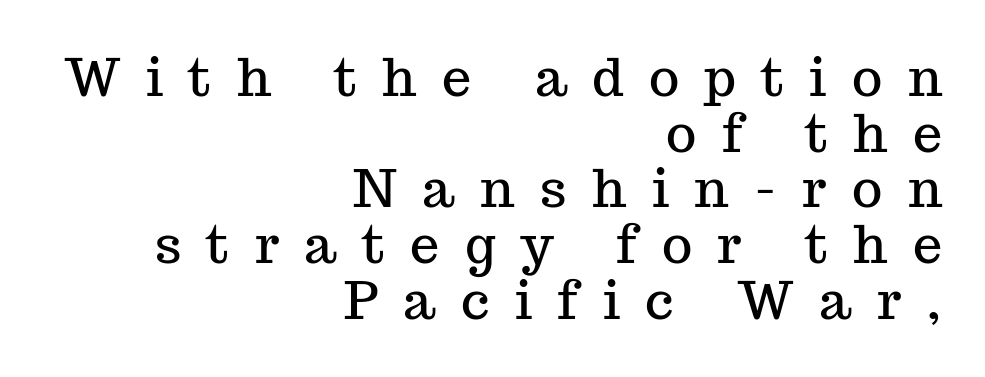
The image shows 52 px serif type, upright; set right-aligned, tight line spacing (1.07x), unusually wide letter spacing (+0.49 em), not underlined; medium stroke contrast and a medium x-height.
